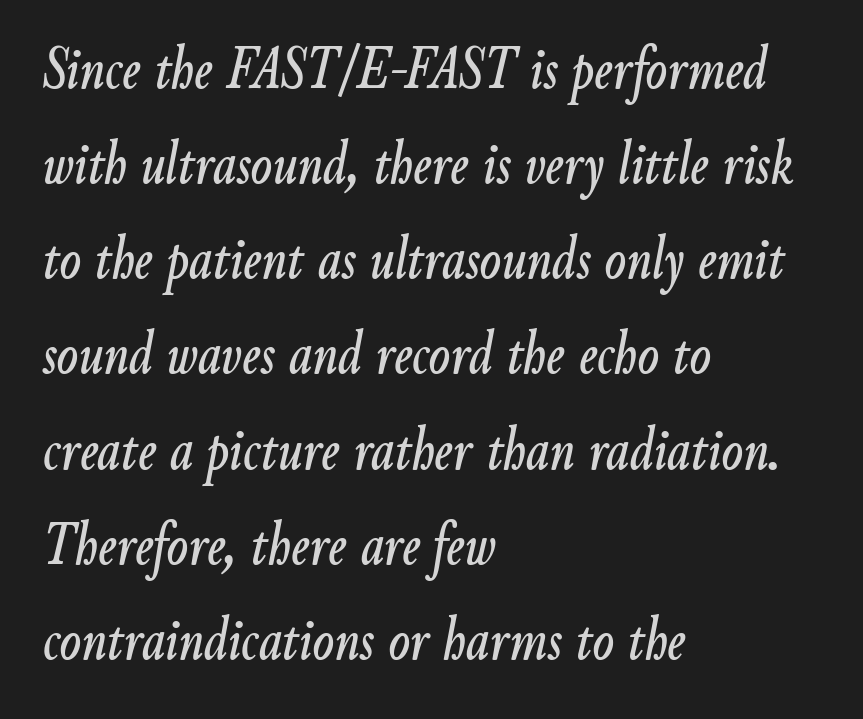
{"italic": "yes", "lean": "right", "slant_degrees": 9, "width": "condensed", "stroke_contrast": "low", "x_height": "small", "monospaced": "no", "underline": "no", "align": "left", "line_spacing": "normal", "line_spacing_ratio": 1.51, "letter_spacing": "normal", "letter_spacing_em": 0.0, "glyph_px": 63}
